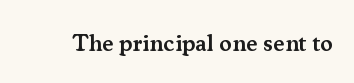
{"italic": "no", "bold": "semi", "underline": "no", "letter_spacing": "normal", "letter_spacing_em": 0.0, "glyph_px": 24}
